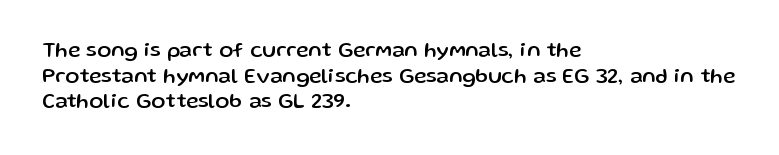
{"italic": "no", "underline": "no", "align": "left", "line_spacing_ratio": 1.22, "letter_spacing": "normal", "letter_spacing_em": 0.0, "glyph_px": 21}
